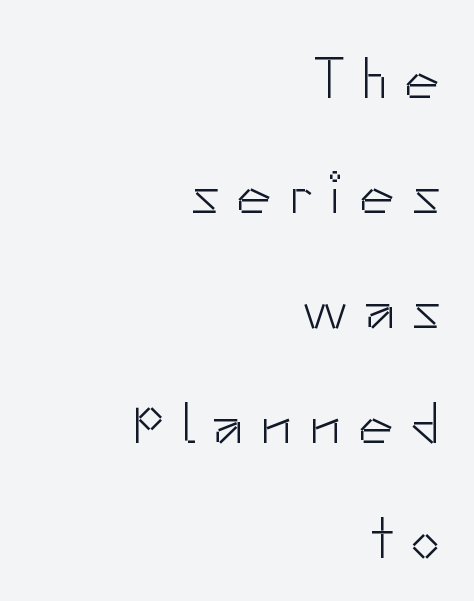
Q: Is the text bold? A: No.
Q: Is the text italic (slanted)? A: No, it is upright.
Q: Is the typeface a serif or a sans-serif typeface? A: Sans-serif.
Q: Is the text underlined? A: No.
Q: How is the paragraph aligned? A: Right-aligned.
Q: Is the spacing between letters normal or unusually wide? A: Unusually wide.
Q: Is the spacing between lines tight, normal or loose? A: Loose.
Q: Width (condensed, normal, or wide)? A: Normal.
Q: Stroke contrast? A: Low.
Q: x-height? A: Small.
Q: Monospaced? A: No.
